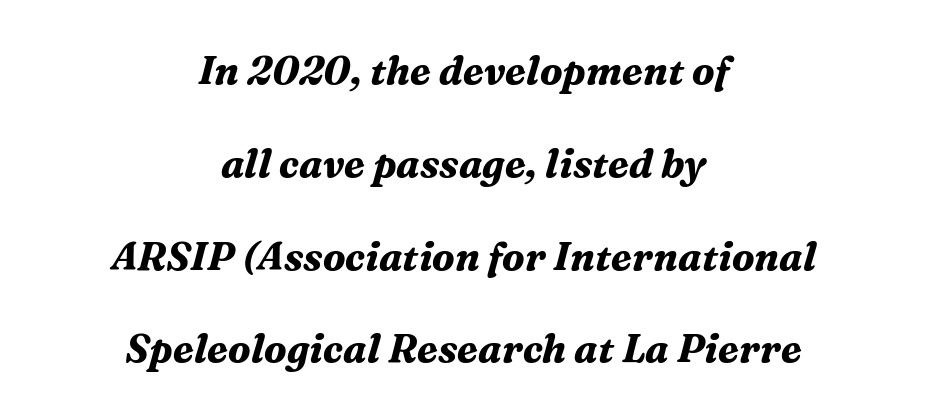
The image shows 39 px bold serif type, italic (leaning right); set centered, loose line spacing (2.38x), normal letter spacing, not underlined; medium stroke contrast and a medium x-height.
